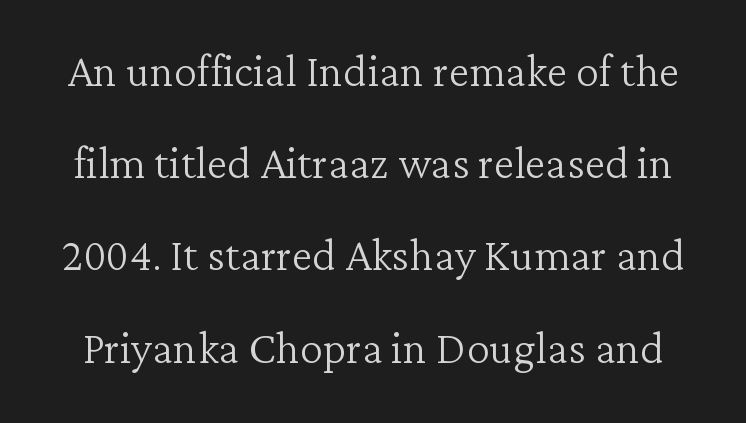
The image shows 58 px light serif type, upright; set normal line spacing (1.59x), normal letter spacing, not underlined; low stroke contrast and a medium x-height.
